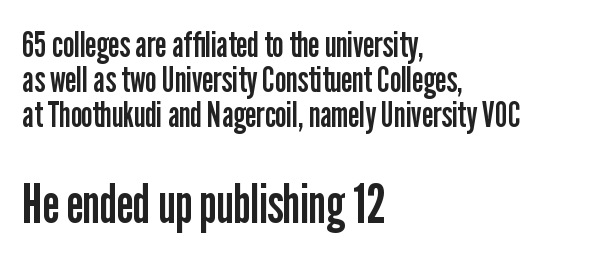
{"serif": "no", "italic": "no", "bold": "no", "weight": "regular", "width": "condensed", "stroke_contrast": "low", "x_height": "medium", "monospaced": "no", "underline": "no", "align": "left", "line_spacing": "tight", "line_spacing_ratio": 0.97, "letter_spacing": "normal", "letter_spacing_em": 0.0, "larger_block": "second", "size_ratio": 1.5, "glyph_px": 54}
